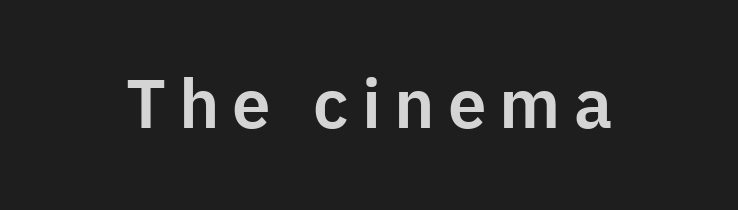
Unmarked baselines from the first word to the last. Each letter keeps its own natural width here, so spacing adapts to shape. The font's upright variant was chosen for this text. Font category for this specimen: sans-serif.
